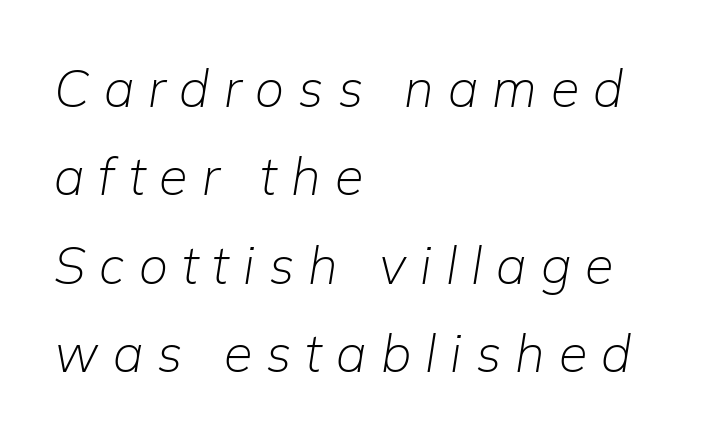
Q: Is the text bold? A: No.
Q: Is the text italic (slanted)? A: Yes, it leans right by about 9 degrees.
Q: Is the text underlined? A: No.
Q: How is the paragraph aligned? A: Left-aligned.
Q: Is the spacing between letters normal or unusually wide? A: Unusually wide.
Q: Is the spacing between lines tight, normal or loose? A: Normal.
Q: Width (condensed, normal, or wide)? A: Normal.
Q: Stroke contrast? A: Low.
Q: x-height? A: Medium.
Q: Monospaced? A: No.
